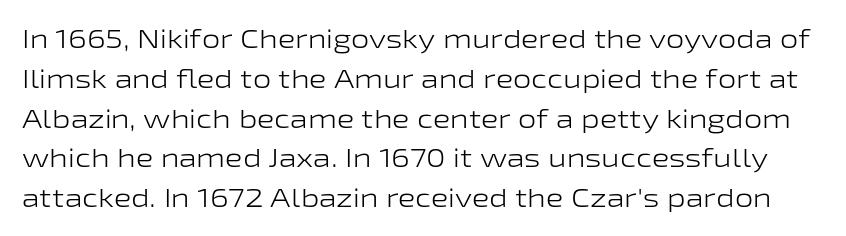
The image shows 26 px text type, upright; set normal line spacing (1.53x), normal letter spacing, not underlined.
